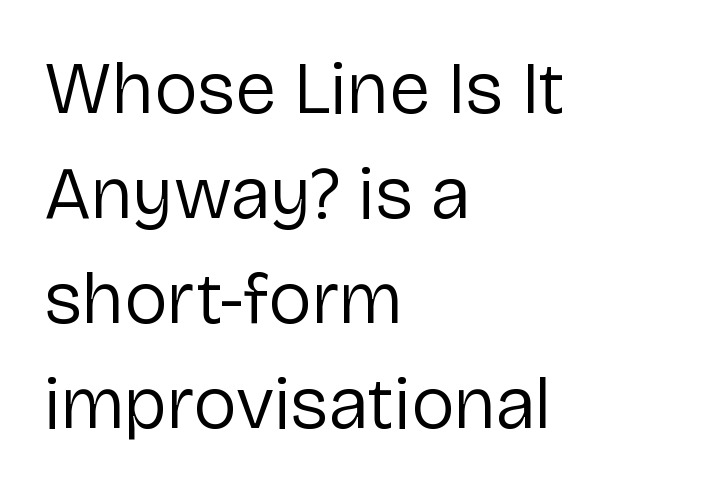
No chunkiness to these letters — they're not bold. Typeset ragged right — the left edge is the straight one. The letters advance in unequal steps, a hallmark of proportional type. Descender tails drop into unmarked territory. Each letter's strokes conclude bluntly, with no projecting serifs. Leading: standard.
